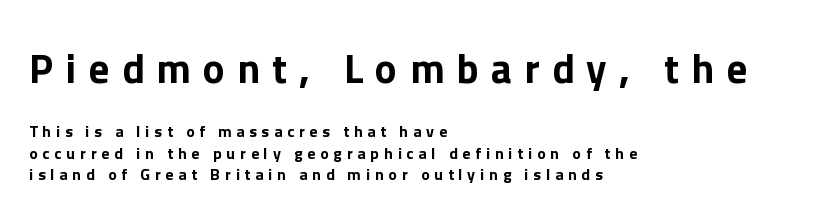
Look at the bottom of the vertical strokes: they stop flat, with no serifs. This layout puts the oversized block above and the modest block below. Reading down the block, your eye returns to a fixed left position each line. The passage shown stacks its lines at a standard gap.
